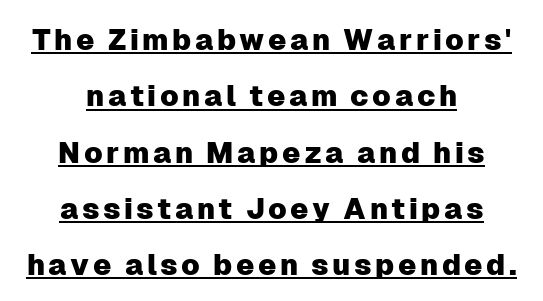
The image shows 29 px sans-serif type, upright; set centered, loose line spacing (1.94x), underlined; low stroke contrast and a medium x-height.
